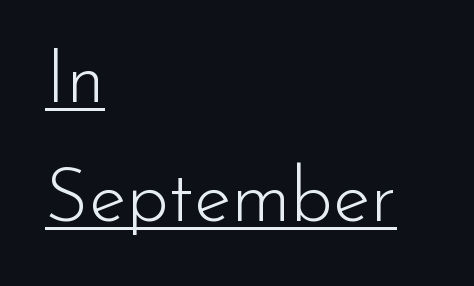
The passage shown is typed in a proportional face where columns would drift. Designer's note — italics off, roman on. Check where the strokes stop: nothing finishes them off — pure sans. The letters look calm and open, with moderate or lighter stems.
